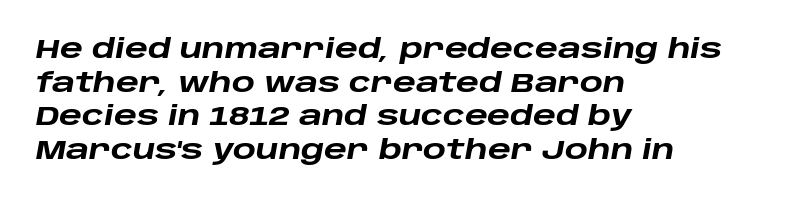
Typesetter's note: full bold, strokes at maximum text heaviness. In terms of letterspacing, this is plain default setting. Normally led — the rows are evenly, conventionally spaced. A student would call this left alignment; a typographer would say flush left, rag right.
